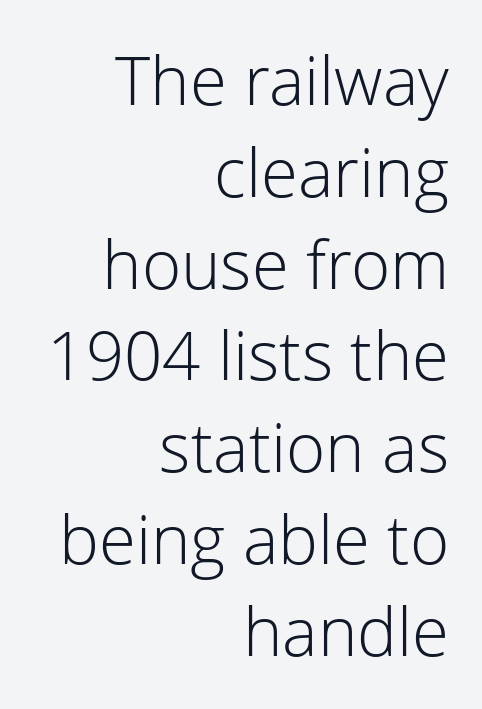
The image shows 67 px light sans-serif type, upright; set right-aligned, normal line spacing (1.37x), normal letter spacing, not underlined; low stroke contrast and a medium x-height.
